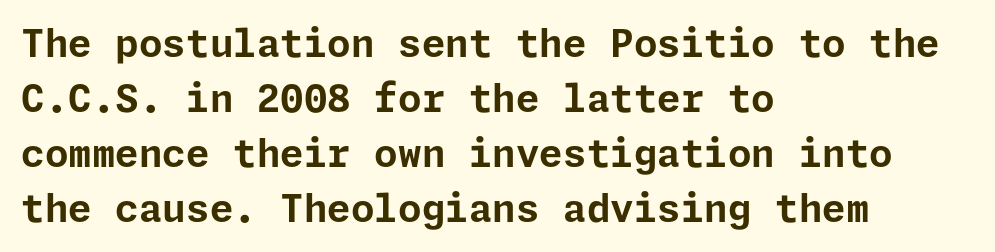
Q: Is the text bold? A: Yes.
Q: Is the text italic (slanted)? A: No, it is upright.
Q: Is the typeface a serif or a sans-serif typeface? A: Sans-serif.
Q: Is the text underlined? A: No.
Q: How is the paragraph aligned? A: Left-aligned.
Q: Is the spacing between letters normal or unusually wide? A: Normal.
Q: Is the spacing between lines tight, normal or loose? A: Normal.
Q: Width (condensed, normal, or wide)? A: Normal.
Q: Stroke contrast? A: Low.
Q: x-height? A: Medium.
